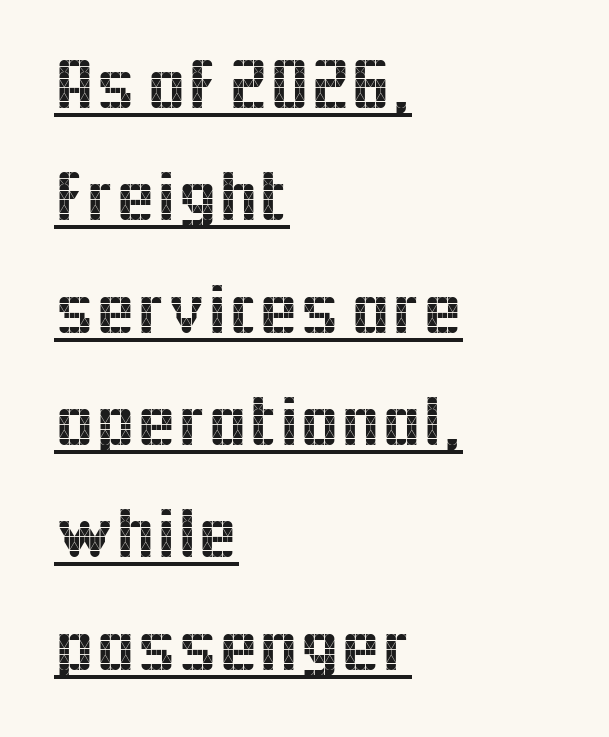
{"serif": "no", "italic": "no", "width": "normal", "x_height": "medium", "monospaced": "no", "underline": "yes", "align": "left", "line_spacing": "normal", "line_spacing_ratio": 1.56, "letter_spacing": "normal", "letter_spacing_em": 0.0, "glyph_px": 72}
